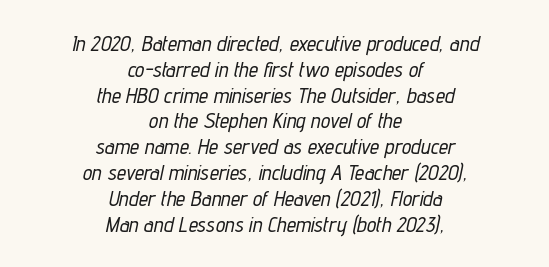
Q: Is the text italic (slanted)? A: Yes, it leans right by about 12 degrees.
Q: Is the text underlined? A: No.
Q: How is the paragraph aligned? A: Centered.
Q: Is the spacing between letters normal or unusually wide? A: Normal.
